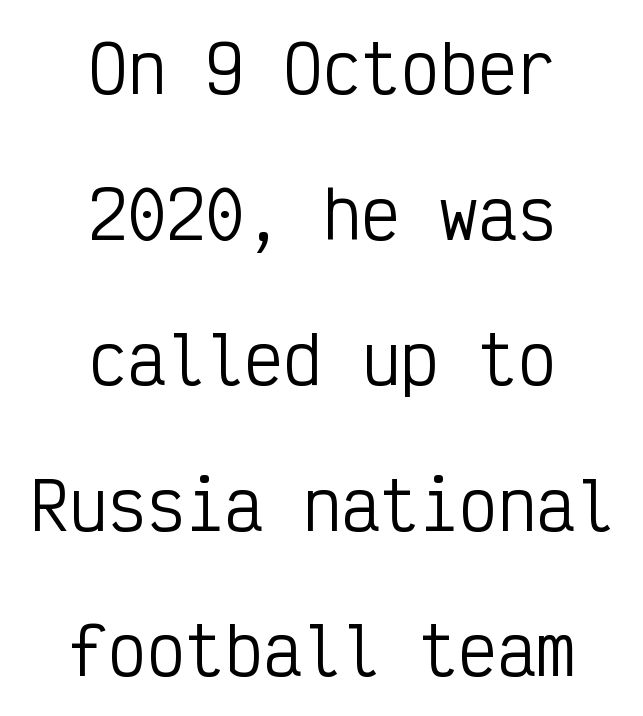
{"serif": "no", "italic": "no", "bold": "no", "weight": "regular", "width": "condensed", "stroke_contrast": "low", "x_height": "medium", "monospaced": "yes", "underline": "no", "align": "center", "line_spacing": "loose", "line_spacing_ratio": 2.24, "letter_spacing": "normal", "letter_spacing_em": 0.0, "glyph_px": 65}
